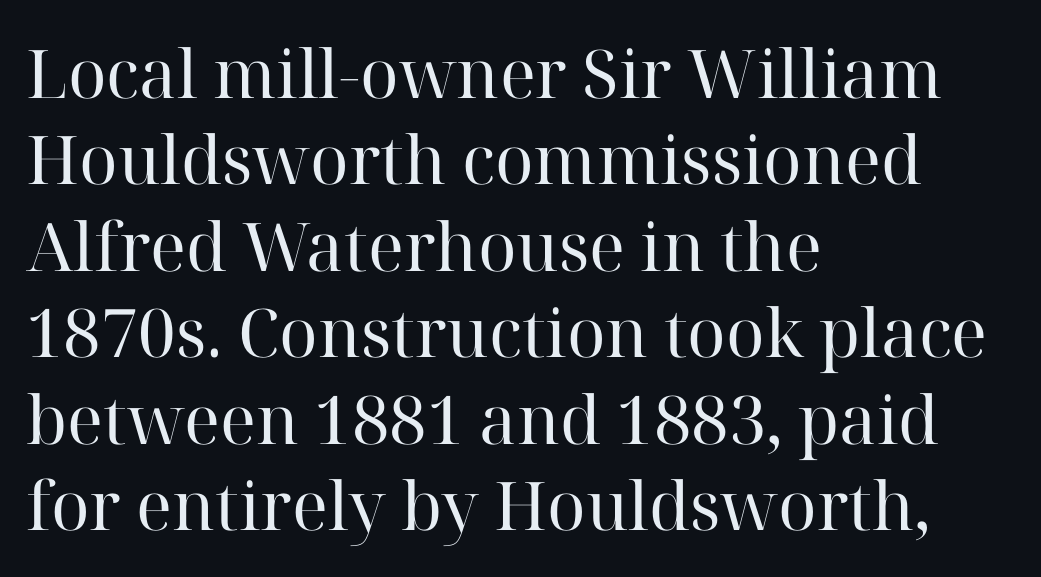
Q: Is the text bold? A: No.
Q: Is the text italic (slanted)? A: No, it is upright.
Q: Is the typeface a serif or a sans-serif typeface? A: Serif.
Q: Is the text underlined? A: No.
Q: How is the paragraph aligned? A: Left-aligned.
Q: Is the spacing between letters normal or unusually wide? A: Normal.
Q: Is the spacing between lines tight, normal or loose? A: Normal.
Q: Width (condensed, normal, or wide)? A: Normal.
Q: Stroke contrast? A: High.
Q: x-height? A: Medium.
Q: Monospaced? A: No.
